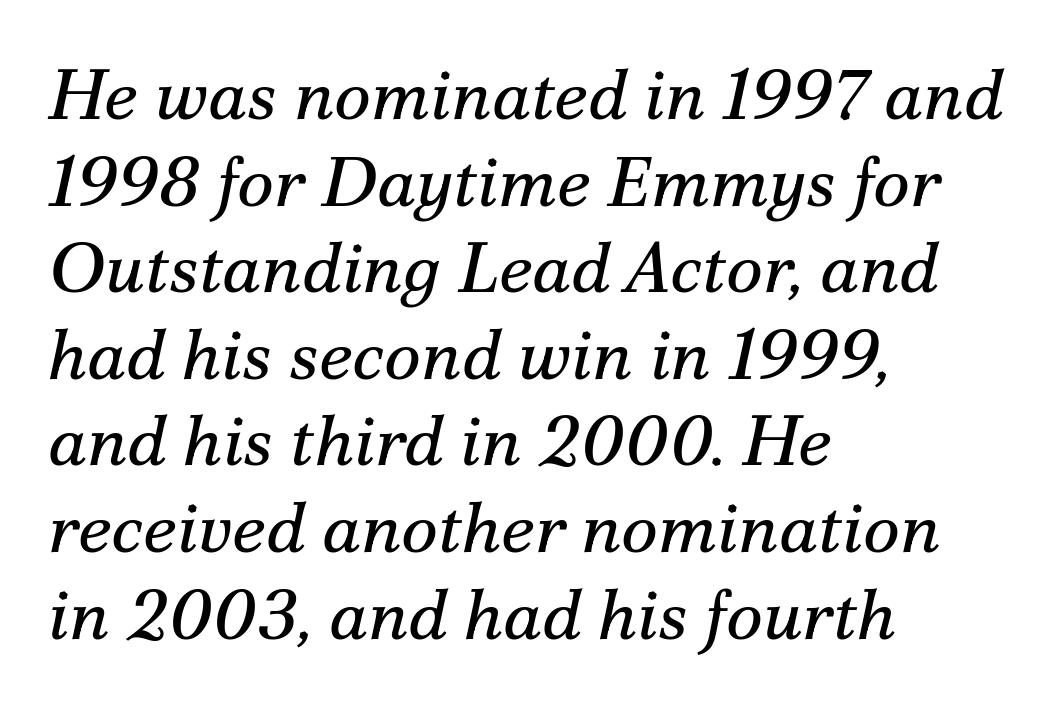
{"serif": "yes", "italic": "yes", "lean": "right", "slant_degrees": 12, "bold": "no", "weight": "regular", "width": "normal", "stroke_contrast": "medium", "x_height": "small", "monospaced": "no", "underline": "no", "align": "left", "line_spacing_ratio": 1.22, "letter_spacing": "normal", "letter_spacing_em": 0.0, "glyph_px": 71}
